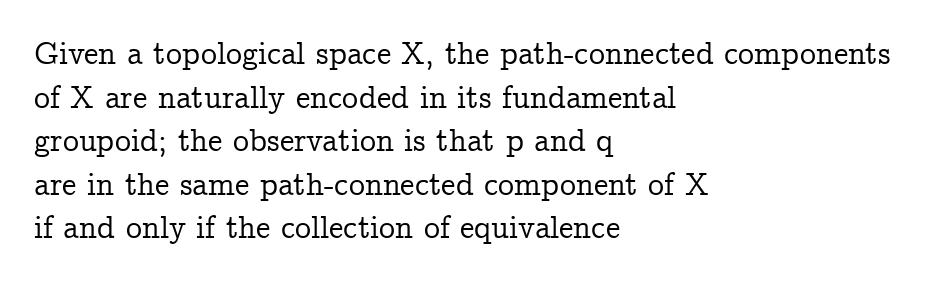
{"serif": "yes", "italic": "no", "width": "normal", "stroke_contrast": "low", "x_height": "medium", "monospaced": "no", "underline": "no", "align": "left", "line_spacing": "normal", "line_spacing_ratio": 1.36, "letter_spacing": "normal", "letter_spacing_em": 0.0, "glyph_px": 32}
